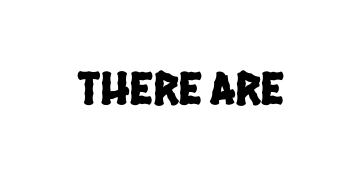
Q: Is the typeface a serif or a sans-serif typeface? A: Sans-serif.
Q: Is the text underlined? A: No.
Q: Is the spacing between letters normal or unusually wide? A: Normal.
Q: Width (condensed, normal, or wide)? A: Condensed.
Q: Stroke contrast? A: Low.
Q: x-height? A: Large.
Q: Monospaced? A: No.
